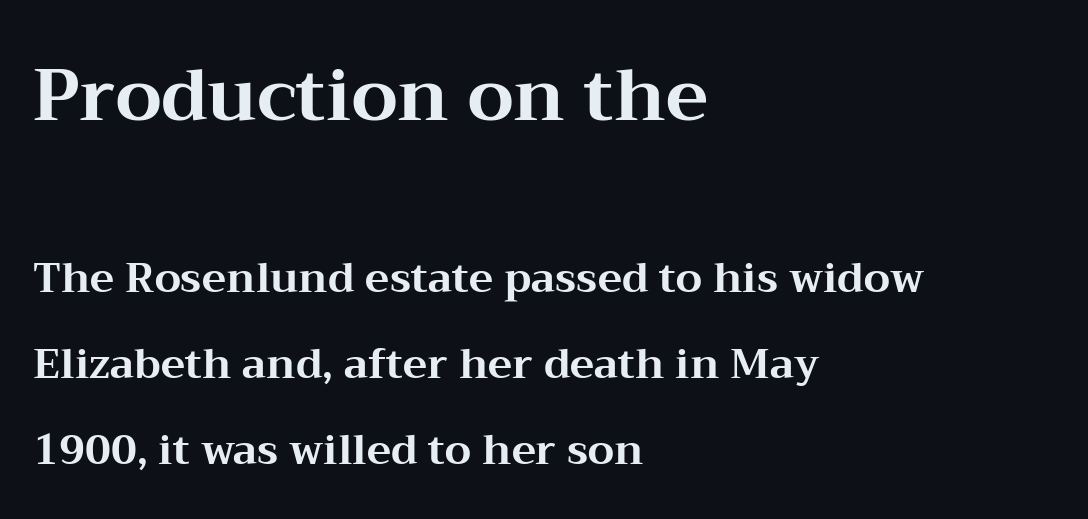
Q: Is the text bold? A: Yes.
Q: Is the text italic (slanted)? A: No, it is upright.
Q: Is the typeface a serif or a sans-serif typeface? A: Serif.
Q: Is the text underlined? A: No.
Q: How is the paragraph aligned? A: Left-aligned.
Q: Is the spacing between letters normal or unusually wide? A: Normal.
Q: Is the spacing between lines tight, normal or loose? A: Loose.
Q: Which block of text is set in a larger size, the first (top) or the second (bottom)? A: The first (top) one.
Q: Width (condensed, normal, or wide)? A: Wide.
Q: Stroke contrast? A: Medium.
Q: x-height? A: Medium.
Q: Monospaced? A: No.
